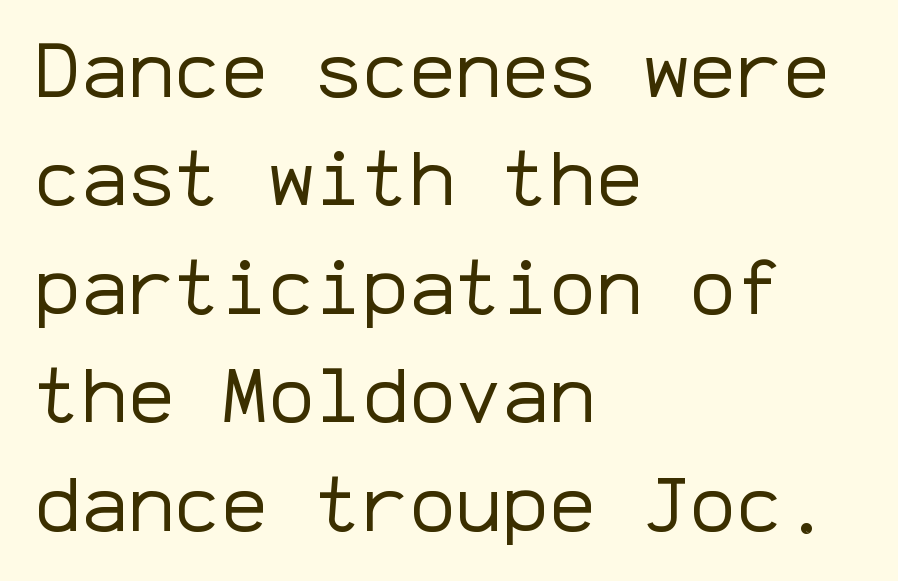
Q: Is the text bold? A: No.
Q: Is the text italic (slanted)? A: No, it is upright.
Q: Is the typeface a serif or a sans-serif typeface? A: Sans-serif.
Q: Is the text underlined? A: No.
Q: How is the paragraph aligned? A: Left-aligned.
Q: Is the spacing between letters normal or unusually wide? A: Normal.
Q: Is the spacing between lines tight, normal or loose? A: Normal.
Q: Width (condensed, normal, or wide)? A: Normal.
Q: Stroke contrast? A: Low.
Q: x-height? A: Medium.
Q: Monospaced? A: Yes.
